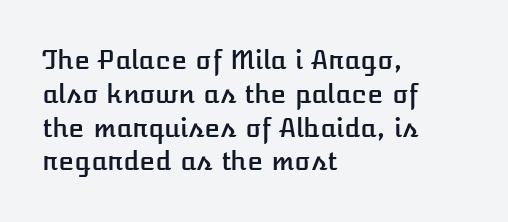
The image shows 26 px text type, upright; set left-aligned, normal line spacing (1.3x), normal letter spacing, not underlined.
